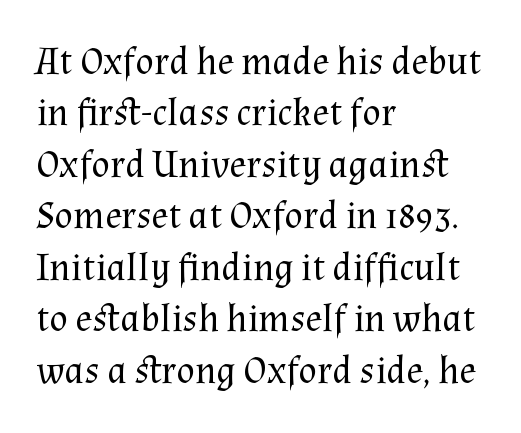
The image shows 39 px regular-weight type, upright; set left-aligned, normal line spacing (1.32x), normal letter spacing, not underlined; medium stroke contrast and a medium x-height.
